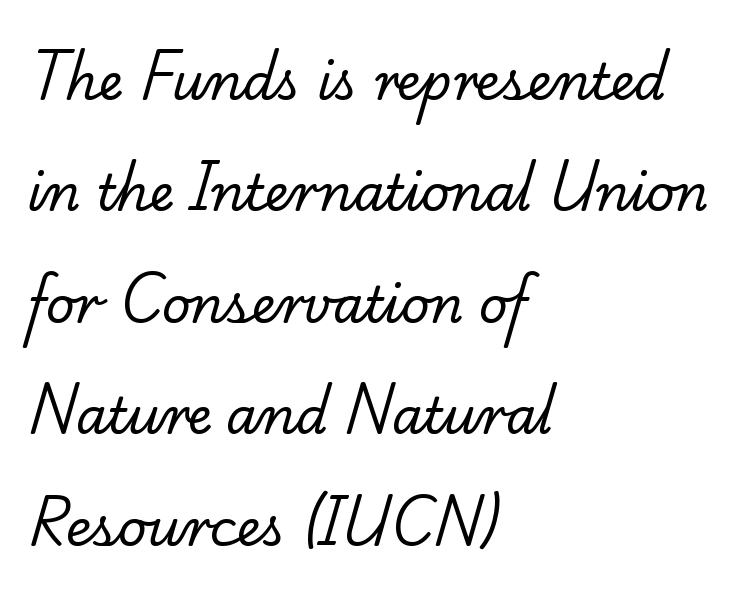
The image shows 50 px regular-weight type; set left-aligned, loose line spacing (2.23x), normal letter spacing, not underlined; low stroke contrast and a small x-height.
